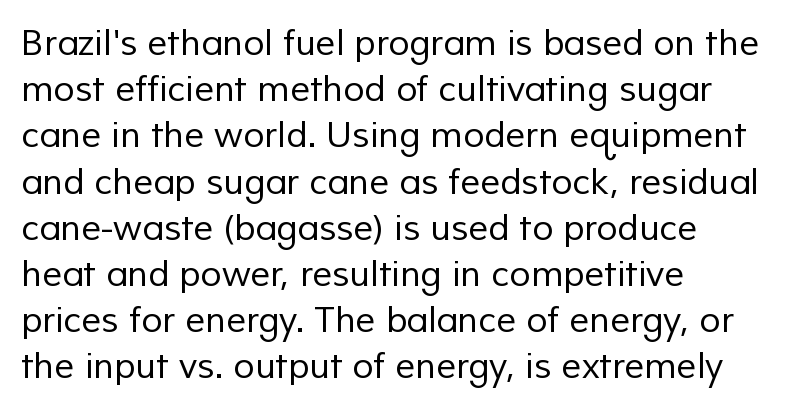
The image shows 35 px regular-weight sans-serif type; set left-aligned, normal line spacing (1.32x), normal letter spacing, not underlined; low stroke contrast and a medium x-height.
